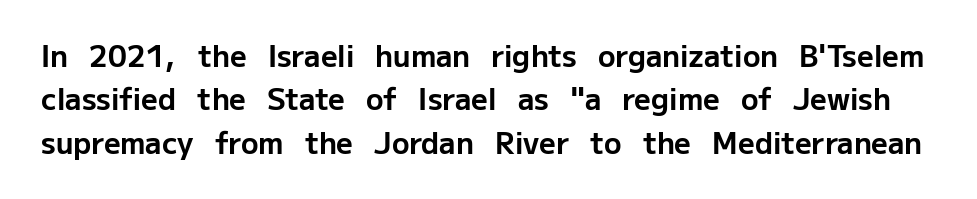
The image shows 29 px bold sans-serif type, upright; set normal line spacing (1.5x), normal letter spacing, not underlined; low stroke contrast and a medium x-height.
